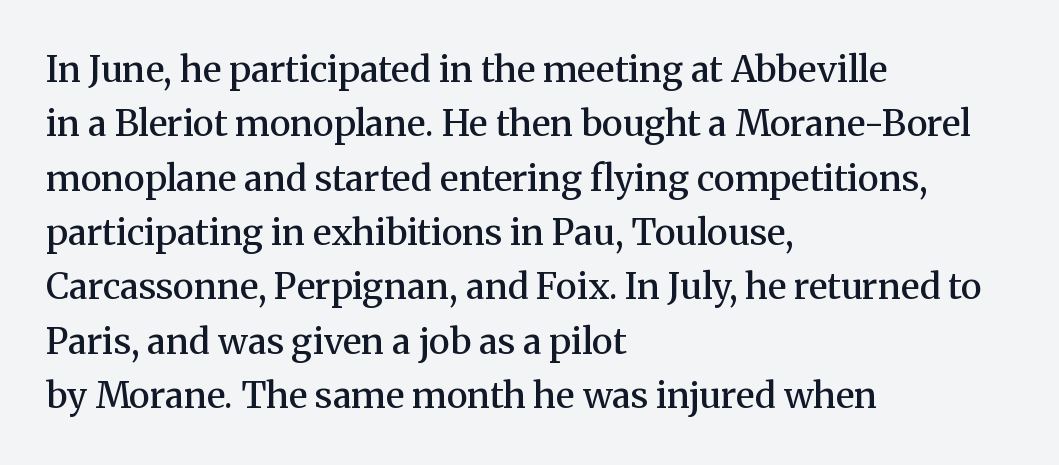
{"serif": "yes", "italic": "no", "bold": "semi", "weight": "semibold", "width": "normal", "stroke_contrast": "medium", "x_height": "medium", "monospaced": "no", "underline": "no", "align": "left", "line_spacing": "normal", "line_spacing_ratio": 1.51, "letter_spacing": "normal", "letter_spacing_em": 0.0, "glyph_px": 36}
